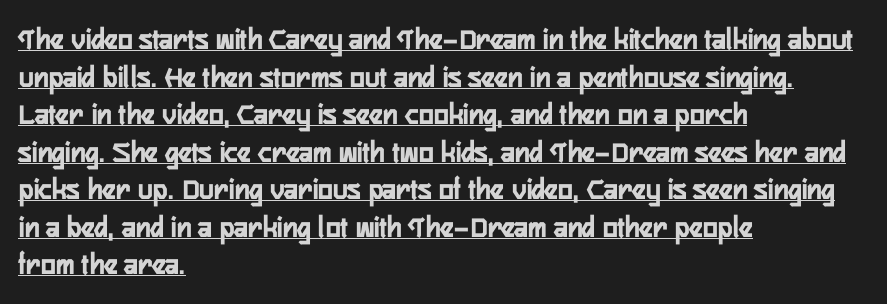
These words are printed bold, with thick strokes throughout. Proportional: the letters do not fall into vertical columns. A typesetter would label this face a sans. Default kerning and tracking; the words read as compact shapes.
